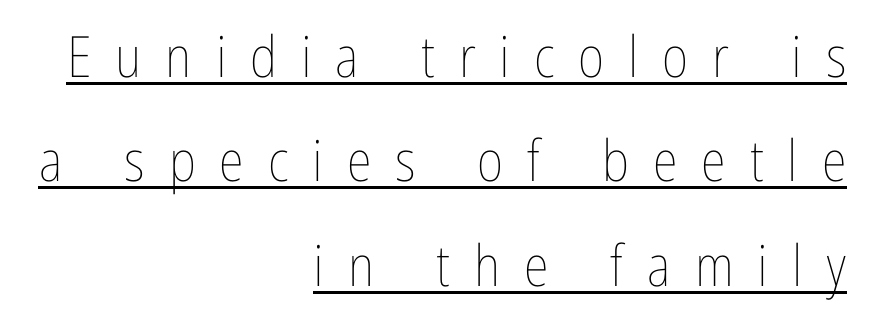
Q: Is the text bold? A: No.
Q: Is the text italic (slanted)? A: No, it is upright.
Q: Is the text underlined? A: Yes.
Q: How is the paragraph aligned? A: Right-aligned.
Q: Is the spacing between letters normal or unusually wide? A: Unusually wide.
Q: Width (condensed, normal, or wide)? A: Condensed.
Q: Stroke contrast? A: Low.
Q: x-height? A: Medium.
Q: Monospaced? A: No.
